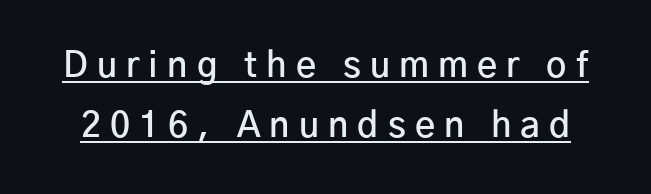
The image shows 35 px semibold sans-serif type, upright; set line spacing 1.71x, unusually wide letter spacing (+0.26 em), underlined; low stroke contrast and a medium x-height.
